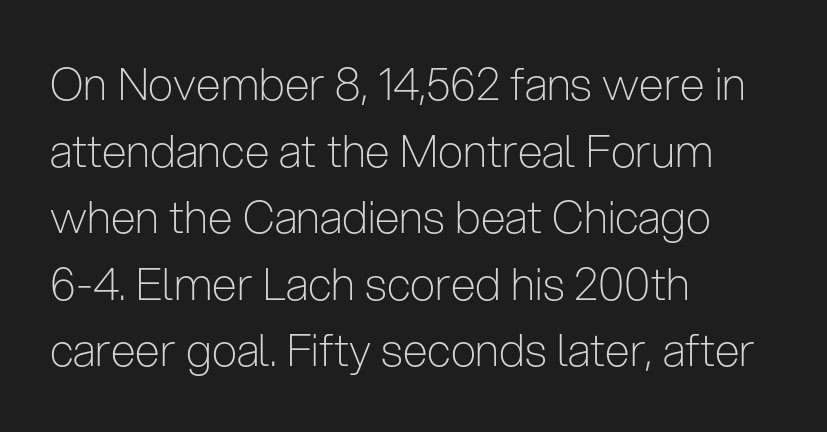
Q: Is the text bold? A: No.
Q: Is the text italic (slanted)? A: No, it is upright.
Q: Is the typeface a serif or a sans-serif typeface? A: Sans-serif.
Q: Is the text underlined? A: No.
Q: How is the paragraph aligned? A: Left-aligned.
Q: Is the spacing between letters normal or unusually wide? A: Normal.
Q: Is the spacing between lines tight, normal or loose? A: Normal.
Q: Width (condensed, normal, or wide)? A: Condensed.
Q: Stroke contrast? A: Low.
Q: x-height? A: Medium.
Q: Monospaced? A: No.
